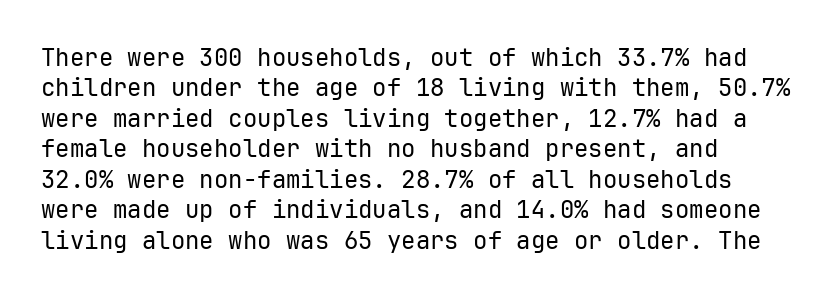
{"italic": "no", "bold": "no", "underline": "no", "line_spacing": "normal", "line_spacing_ratio": 1.27, "letter_spacing": "normal", "letter_spacing_em": 0.0, "glyph_px": 24}
